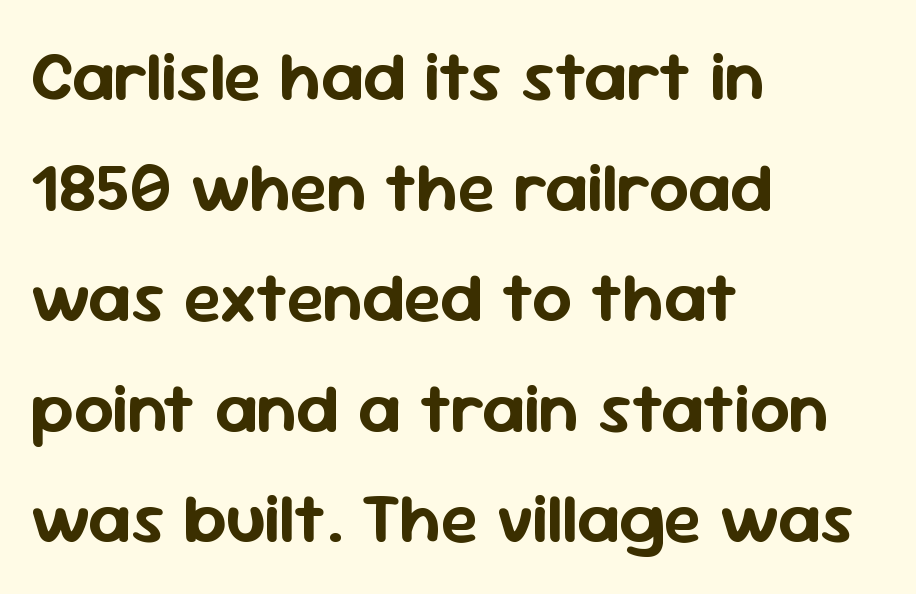
{"serif": "no", "italic": "no", "width": "normal", "stroke_contrast": "low", "x_height": "medium", "monospaced": "no", "underline": "no", "align": "left", "line_spacing": "normal", "line_spacing_ratio": 1.58, "letter_spacing": "normal", "letter_spacing_em": 0.0, "glyph_px": 70}
